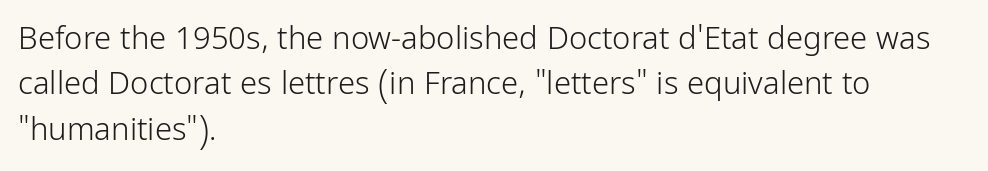
The image shows 31 px light, condensed sans-serif type, upright; set left-aligned, normal line spacing (1.46x), normal letter spacing, not underlined; low stroke contrast and a medium x-height.
